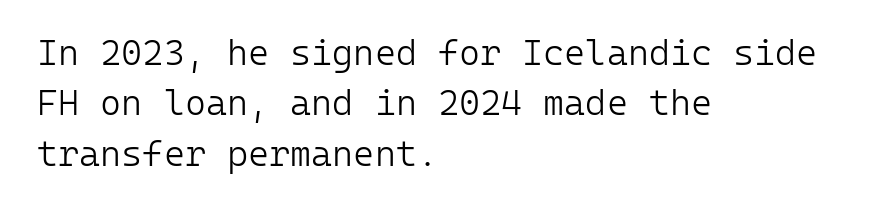
Q: Is the text bold? A: No.
Q: Is the text italic (slanted)? A: No, it is upright.
Q: Is the typeface a serif or a sans-serif typeface? A: Sans-serif.
Q: Is the text underlined? A: No.
Q: How is the paragraph aligned? A: Left-aligned.
Q: Is the spacing between letters normal or unusually wide? A: Normal.
Q: Is the spacing between lines tight, normal or loose? A: Normal.
Q: Width (condensed, normal, or wide)? A: Normal.
Q: Stroke contrast? A: Low.
Q: x-height? A: Medium.
Q: Monospaced? A: Yes.
